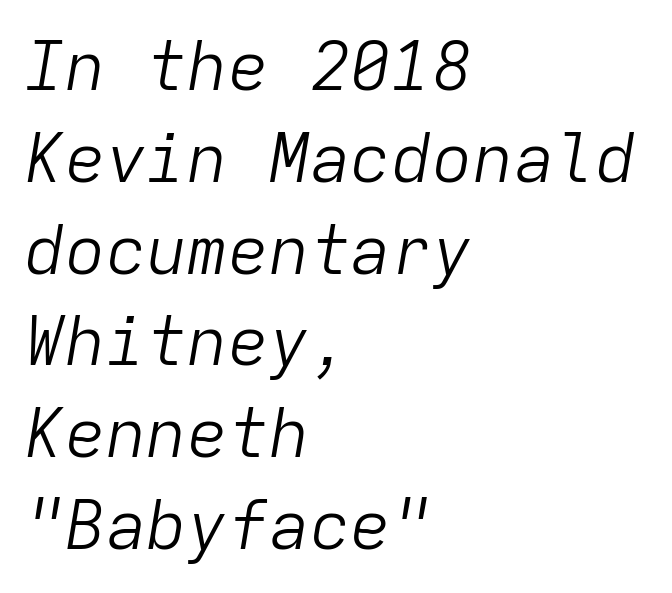
{"italic": "yes", "lean": "right", "slant_degrees": 9, "bold": "no", "weight": "light", "width": "normal", "stroke_contrast": "low", "x_height": "medium", "monospaced": "yes", "underline": "no", "align": "left", "line_spacing": "normal", "line_spacing_ratio": 1.35, "letter_spacing": "normal", "letter_spacing_em": 0.0, "glyph_px": 68}
